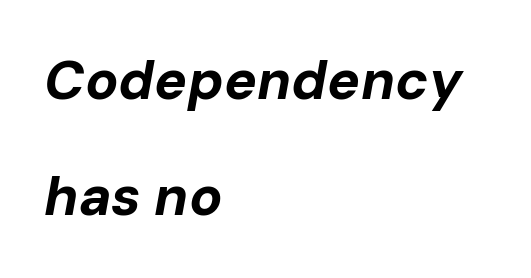
{"italic": "yes", "lean": "right", "slant_degrees": 10, "bold": "yes", "weight": "bold", "width": "normal", "stroke_contrast": "low", "x_height": "medium", "monospaced": "no", "underline": "no", "align": "left", "line_spacing": "loose", "line_spacing_ratio": 2.11, "letter_spacing": "normal", "letter_spacing_em": 0.0, "glyph_px": 55}
